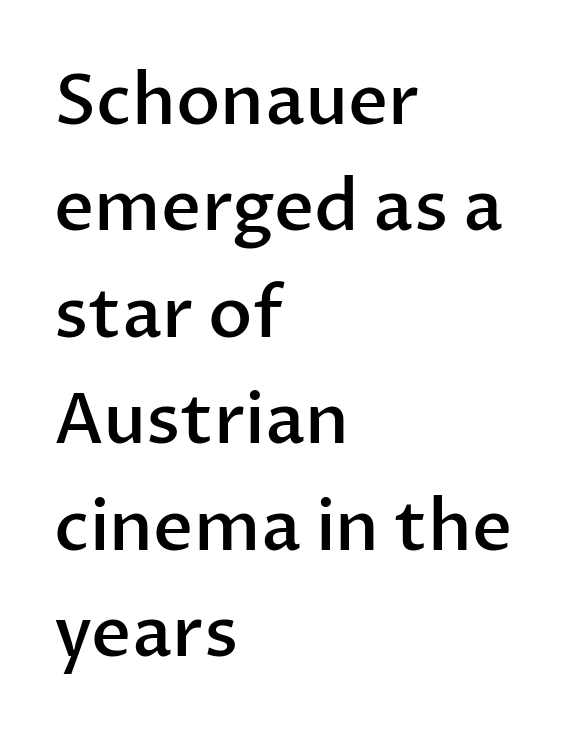
Typographic density is moderately raised because the face is semibold. Left-aligned paragraph, ragged on the right. Words float on clear page, feet unadorned. Font category for this specimen: sans-serif. Tracking value appears to be zero — textbook default spacing.
